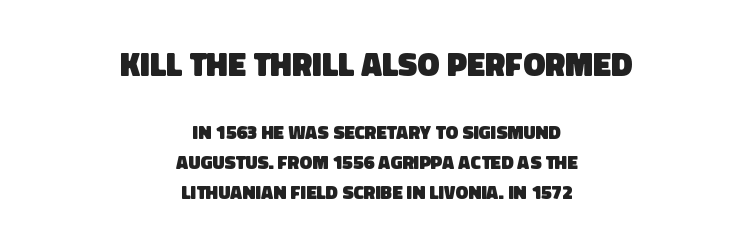
The image shows 33 px heavy sans-serif type; set centered, normal line spacing (1.59x), normal letter spacing, not underlined; the first (top) block is 1.74x larger; low stroke contrast and a large x-height.
